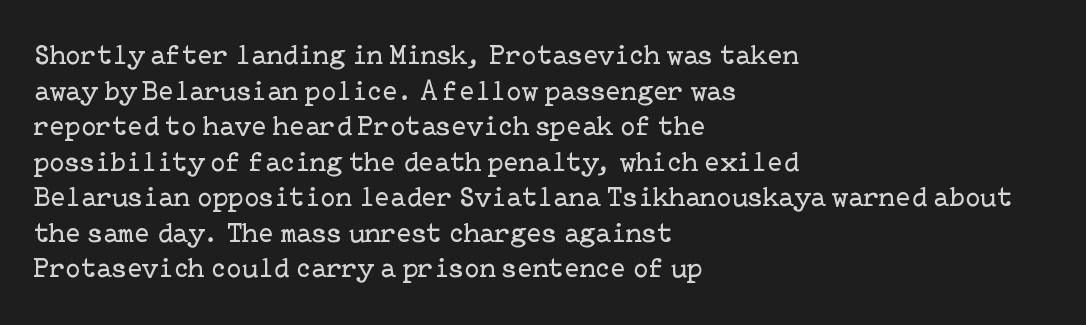
Q: Is the text bold? A: No.
Q: Is the text italic (slanted)? A: No, it is upright.
Q: Is the typeface a serif or a sans-serif typeface? A: Serif.
Q: Is the text underlined? A: No.
Q: How is the paragraph aligned? A: Left-aligned.
Q: Is the spacing between letters normal or unusually wide? A: Normal.
Q: Is the spacing between lines tight, normal or loose? A: Normal.
Q: Width (condensed, normal, or wide)? A: Normal.
Q: Stroke contrast? A: Low.
Q: x-height? A: Medium.
